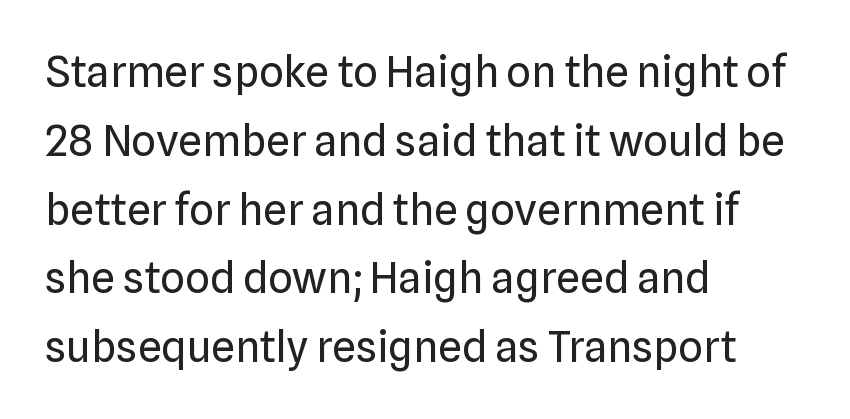
{"serif": "no", "italic": "no", "bold": "no", "weight": "regular", "width": "normal", "stroke_contrast": "low", "x_height": "medium", "monospaced": "no", "underline": "no", "align": "left", "line_spacing": "normal", "line_spacing_ratio": 1.6, "letter_spacing": "normal", "letter_spacing_em": 0.0, "glyph_px": 43}
